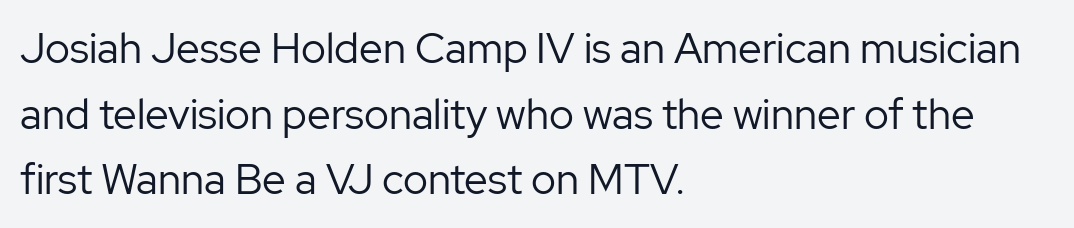
{"serif": "no", "italic": "no", "bold": "no", "weight": "regular", "width": "normal", "stroke_contrast": "low", "x_height": "medium", "monospaced": "no", "underline": "no", "align": "left", "line_spacing": "normal", "line_spacing_ratio": 1.56, "letter_spacing": "normal", "letter_spacing_em": 0.0, "glyph_px": 42}
